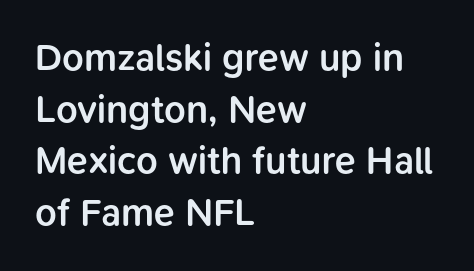
Q: Is the text bold? A: Semi-bold.
Q: Is the text italic (slanted)? A: No, it is upright.
Q: Is the typeface a serif or a sans-serif typeface? A: Sans-serif.
Q: Is the text underlined? A: No.
Q: How is the paragraph aligned? A: Left-aligned.
Q: Is the spacing between letters normal or unusually wide? A: Normal.
Q: Is the spacing between lines tight, normal or loose? A: Normal.
Q: Width (condensed, normal, or wide)? A: Normal.
Q: Stroke contrast? A: Low.
Q: x-height? A: Medium.
Q: Monospaced? A: No.
